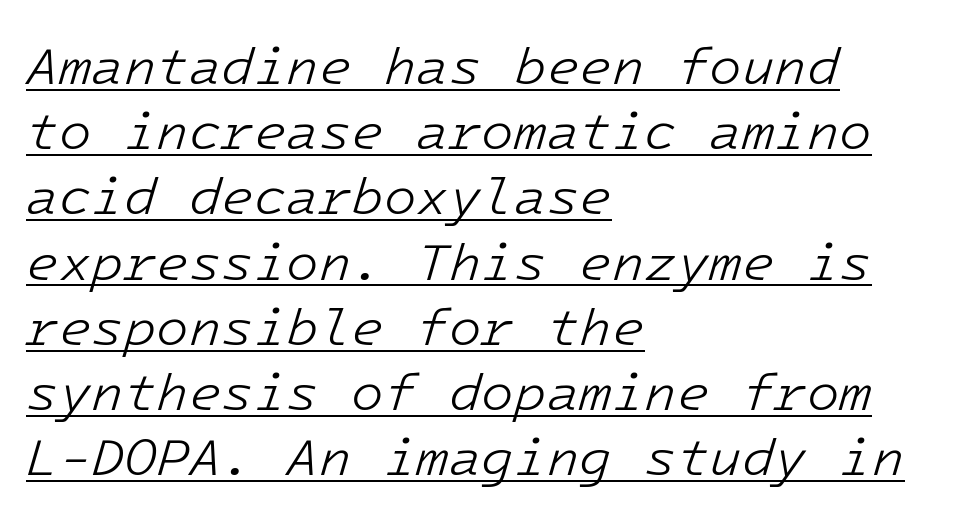
The image shows 53 px light type, italic (leaning right); set left-aligned, line spacing 1.23x, normal letter spacing, underlined; low stroke contrast and a medium x-height.
